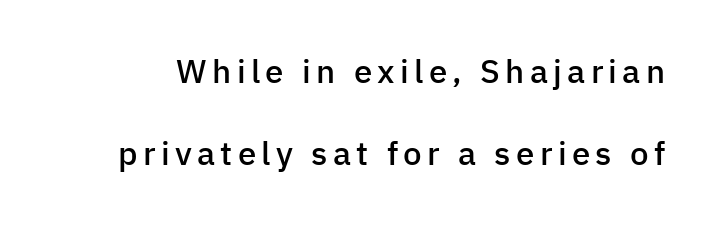
The image shows 33 px semibold sans-serif type, upright; set loose line spacing (2.48x), not underlined; low stroke contrast and a medium x-height.
